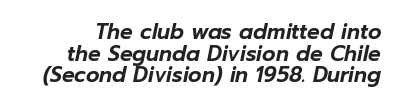
These lines were composed using italics. This sample trades vertical openness for compactness between lines. The foot of each line stays bare and open. The letters sit at their default tracking, neither squeezed nor spread.
